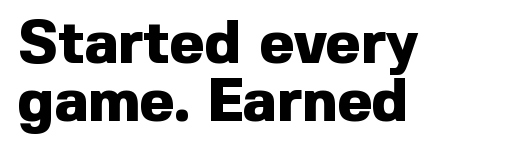
The image shows 60 px heavy sans-serif type, upright; set left-aligned, tight line spacing (0.97x), normal letter spacing, not underlined; a medium x-height.
